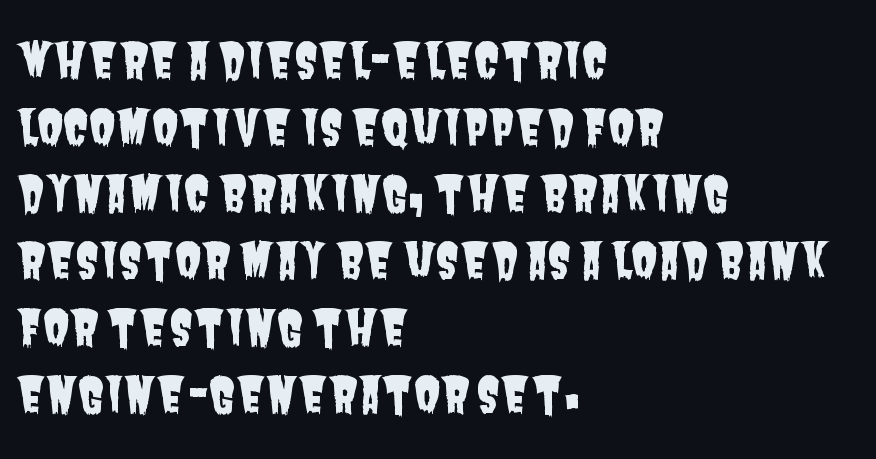
The letters carry no serifs — their stems end cleanly without finishing strokes. Compared with typical body copy, the letter spacing here is the same. These lines are rendered in a variable-pitch font. The passage is arranged the way most books set body copy — flush left.
